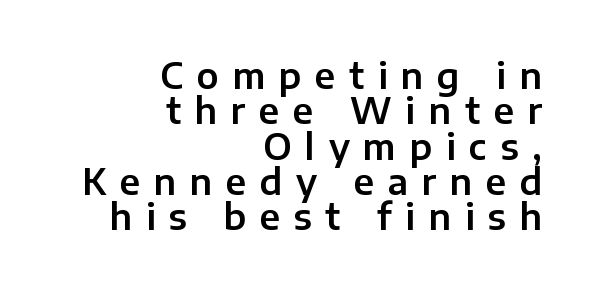
Q: Is the text italic (slanted)? A: No, it is upright.
Q: Is the typeface a serif or a sans-serif typeface? A: Sans-serif.
Q: Is the text underlined? A: No.
Q: How is the paragraph aligned? A: Right-aligned.
Q: Is the spacing between letters normal or unusually wide? A: Unusually wide.
Q: Is the spacing between lines tight, normal or loose? A: Tight.
Q: Width (condensed, normal, or wide)? A: Normal.
Q: Stroke contrast? A: Low.
Q: x-height? A: Medium.
Q: Monospaced? A: No.
